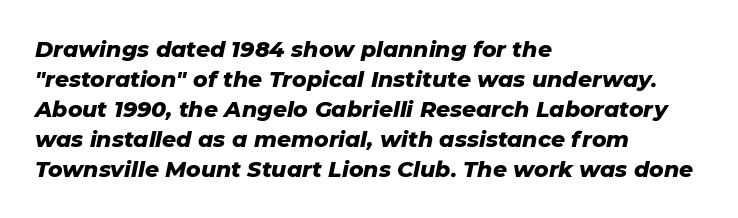
Q: Is the text bold? A: Yes.
Q: Is the text italic (slanted)? A: Yes, it leans right by about 11 degrees.
Q: Is the text underlined? A: No.
Q: How is the paragraph aligned? A: Left-aligned.
Q: Is the spacing between letters normal or unusually wide? A: Normal.
Q: Is the spacing between lines tight, normal or loose? A: Normal.
